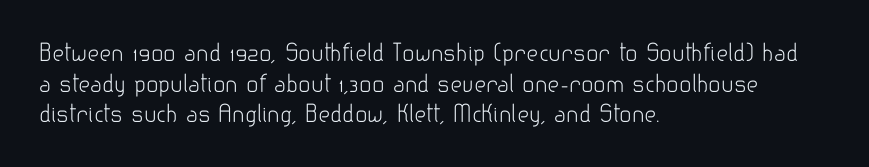
Q: Is the text bold? A: No.
Q: Is the text italic (slanted)? A: No, it is upright.
Q: Is the text underlined? A: No.
Q: How is the paragraph aligned? A: Left-aligned.
Q: Is the spacing between letters normal or unusually wide? A: Normal.
Q: Is the spacing between lines tight, normal or loose? A: Normal.
